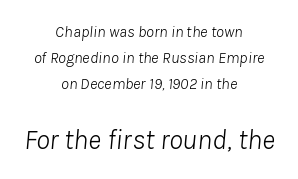
The image shows 28 px light type, italic (leaning right); set centered, normal line spacing (1.63x), normal letter spacing, not underlined; the second (bottom) block is 1.75x larger; low stroke contrast and a medium x-height.
